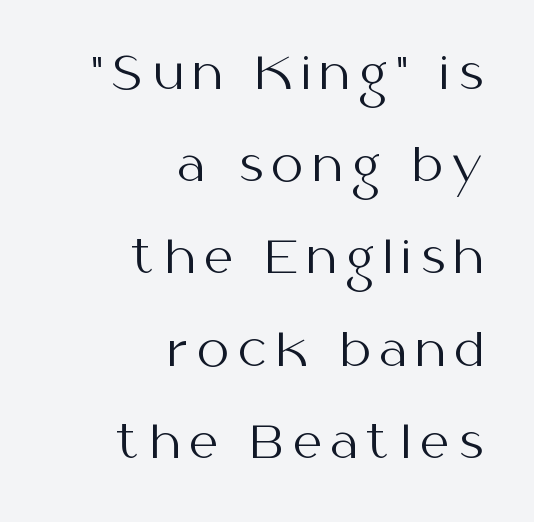
Notice how the passage keeps a crisp vertical edge on the right only. Weight class: somewhere from thin through regular. Do the letters lean? They stand straight. Here the designer chose a conventional face with non-uniform glyph widths. Any mark beneath the type? The region is blank. The face used here is rendered with a markedly widened letterfit.
